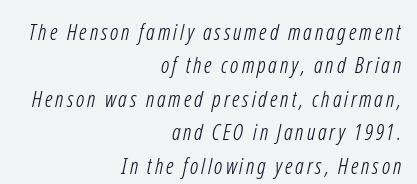
The image shows 22 px text type; set right-aligned, normal line spacing (1.52x), not underlined.
